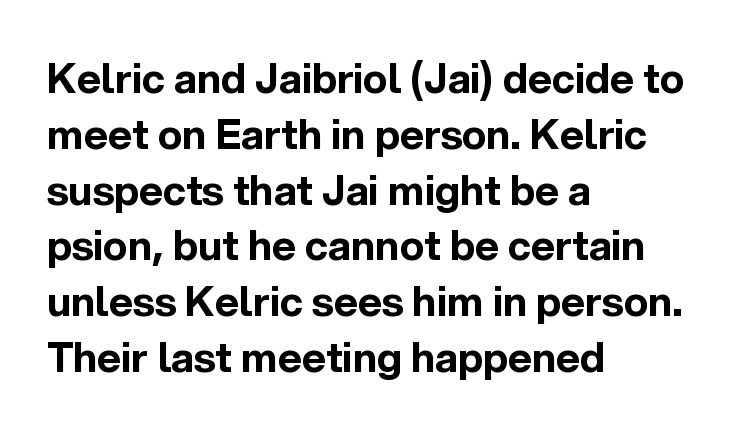
The image shows 41 px bold sans-serif type, upright; set left-aligned, normal line spacing (1.36x), normal letter spacing, not underlined; a medium x-height.
